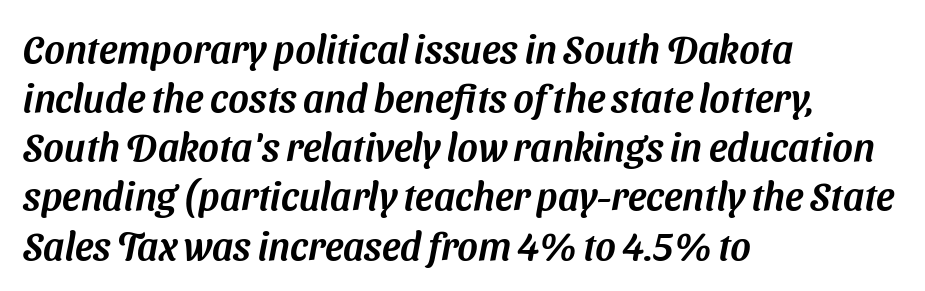
Q: Is the typeface a serif or a sans-serif typeface? A: Sans-serif.
Q: Is the text underlined? A: No.
Q: How is the paragraph aligned? A: Left-aligned.
Q: Is the spacing between letters normal or unusually wide? A: Normal.
Q: Is the spacing between lines tight, normal or loose? A: Normal.
Q: Width (condensed, normal, or wide)? A: Normal.
Q: Stroke contrast? A: Medium.
Q: x-height? A: Medium.
Q: Monospaced? A: No.
